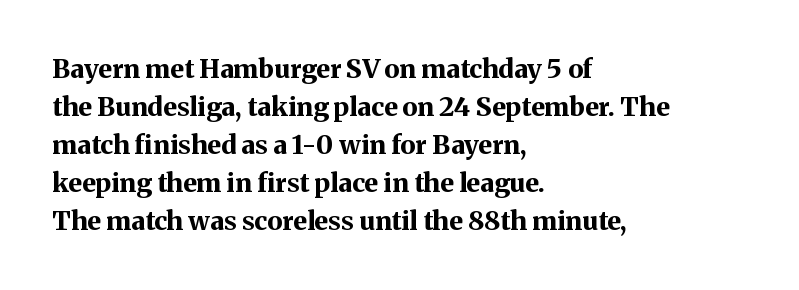
Q: Is the text bold? A: Yes.
Q: Is the text italic (slanted)? A: No, it is upright.
Q: Is the text underlined? A: No.
Q: How is the paragraph aligned? A: Left-aligned.
Q: Is the spacing between letters normal or unusually wide? A: Normal.
Q: Is the spacing between lines tight, normal or loose? A: Normal.
